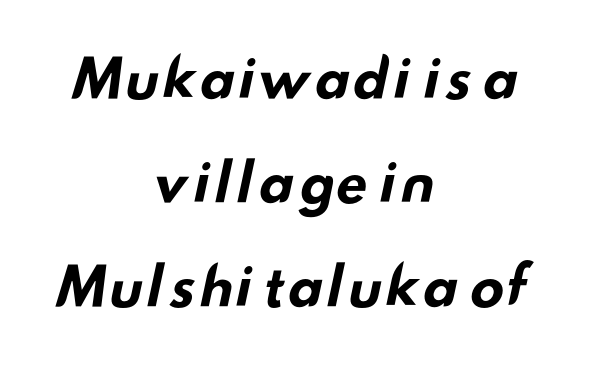
The image shows 52 px bold, wide sans-serif type; set centered, loose line spacing (2.0x), normal letter spacing, not underlined; low stroke contrast and a small x-height.
